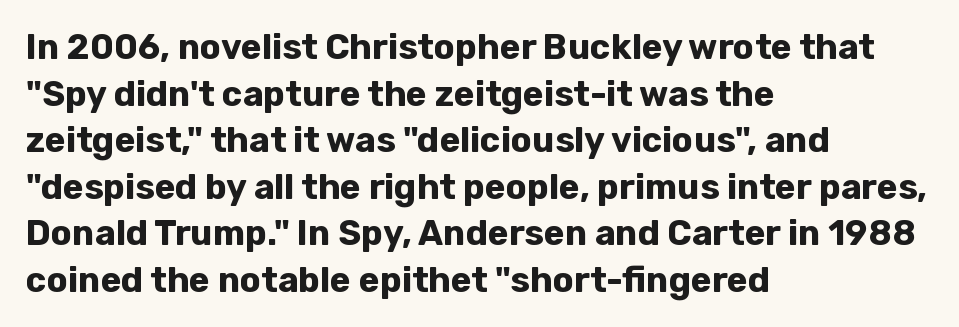
Do the characters align in a grid? No, the font is proportional. Every row of glyphs begins at an identical x-position on the left. The line-height multiplier appears to be the usual default. Descenders are the only things crossing below the line. Students, this is bold: see how much ink each stroke carries. In terms of posture, this sample is upright.
